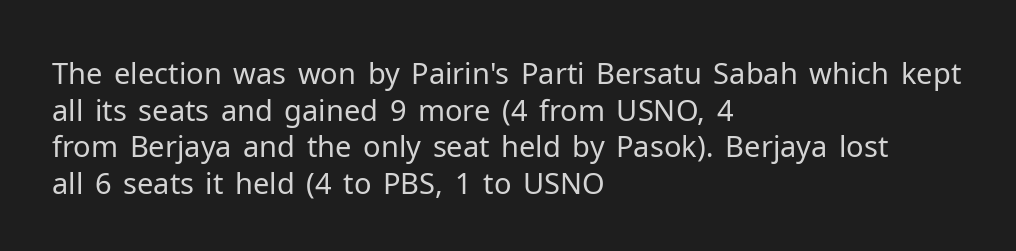
{"serif": "no", "italic": "no", "bold": "no", "weight": "regular", "width": "normal", "stroke_contrast": "low", "x_height": "medium", "monospaced": "no", "underline": "no", "align": "left", "line_spacing": "normal", "line_spacing_ratio": 1.26, "letter_spacing": "normal", "letter_spacing_em": 0.0, "glyph_px": 29}
